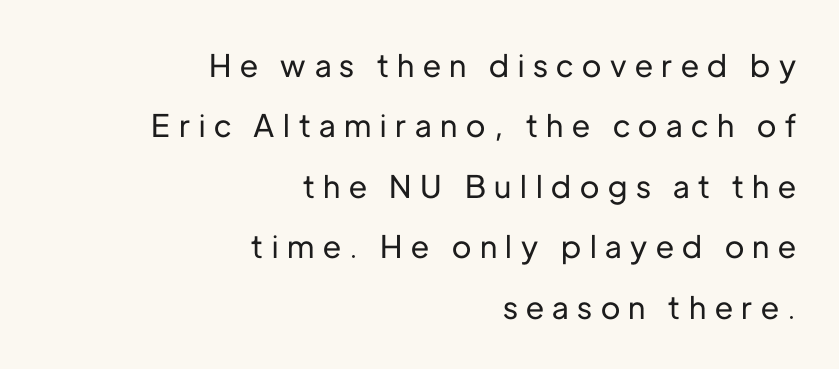
Q: Is the text italic (slanted)? A: No, it is upright.
Q: Is the typeface a serif or a sans-serif typeface? A: Sans-serif.
Q: Is the text underlined? A: No.
Q: How is the paragraph aligned? A: Right-aligned.
Q: Is the spacing between letters normal or unusually wide? A: Unusually wide.
Q: Is the spacing between lines tight, normal or loose? A: Loose.
Q: Width (condensed, normal, or wide)? A: Normal.
Q: Stroke contrast? A: Low.
Q: x-height? A: Medium.
Q: Monospaced? A: No.
